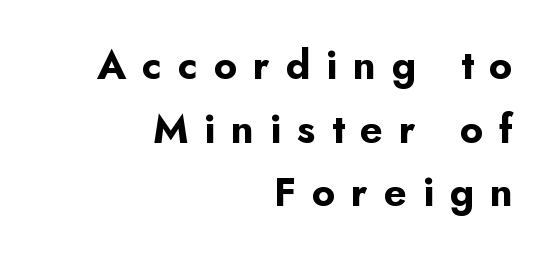
{"serif": "no", "italic": "no", "bold": "yes", "weight": "bold", "width": "normal", "stroke_contrast": "low", "x_height": "small", "monospaced": "no", "underline": "no", "align": "right", "line_spacing": "normal", "line_spacing_ratio": 1.59, "letter_spacing": "wide", "letter_spacing_em": 0.4, "glyph_px": 40}
